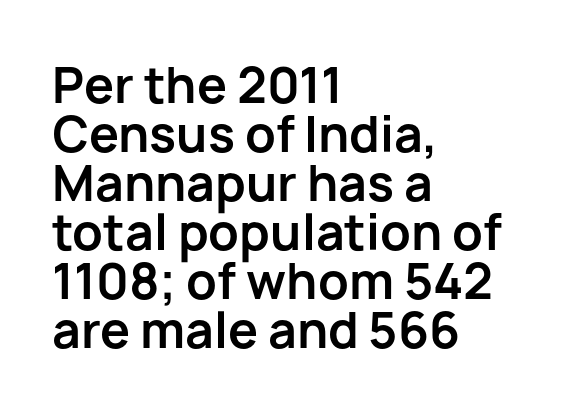
{"serif": "no", "italic": "no", "bold": "yes", "weight": "bold", "width": "normal", "stroke_contrast": "low", "x_height": "medium", "monospaced": "no", "underline": "no", "align": "left", "line_spacing": "tight", "line_spacing_ratio": 1.02, "letter_spacing": "normal", "letter_spacing_em": 0.0, "glyph_px": 48}
